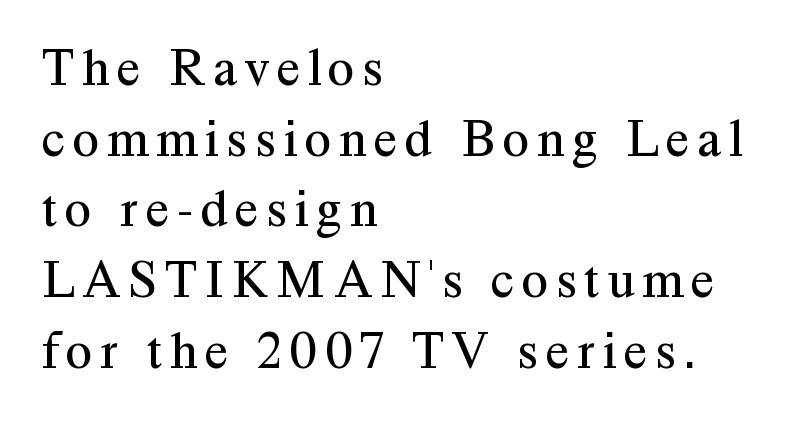
These lines are rendered in a variable-pitch font. These glyphs show unthickened strokes, regular width or finer. If you measured baseline to baseline, you'd find a middling distance. This is roman type, the default non-slanted kind. A bare baseline throughout the passage.
